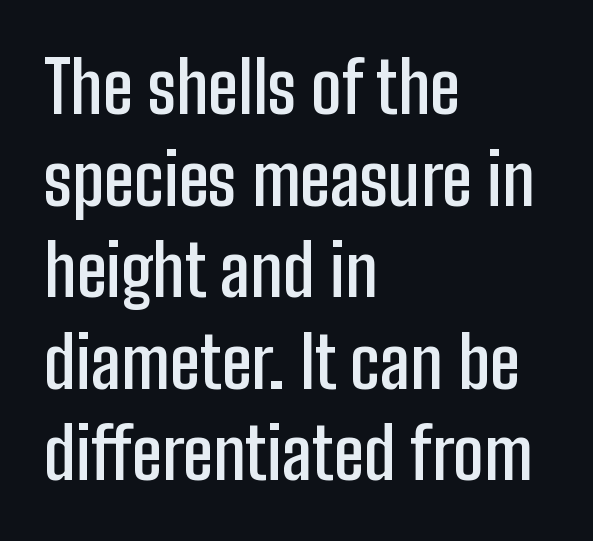
Q: Is the text bold? A: Semi-bold.
Q: Is the text italic (slanted)? A: No, it is upright.
Q: Is the typeface a serif or a sans-serif typeface? A: Sans-serif.
Q: Is the text underlined? A: No.
Q: How is the paragraph aligned? A: Left-aligned.
Q: Is the spacing between letters normal or unusually wide? A: Normal.
Q: Is the spacing between lines tight, normal or loose? A: Normal.
Q: Width (condensed, normal, or wide)? A: Condensed.
Q: Stroke contrast? A: Low.
Q: x-height? A: Medium.
Q: Monospaced? A: No.
